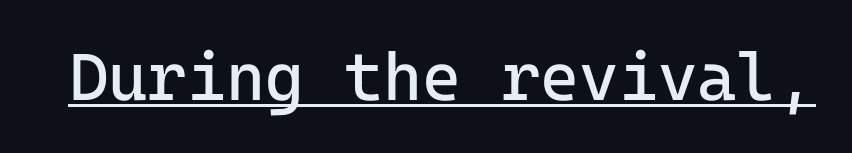
Underlining? Definitely there. It's the straight-up-and-down kind of type. The characters display no serif detailing; their extremities are plain. Is the stroke heavy? The answer is a plain regular-or-lighter. A typesetter would call this monospace, since all characters share one set width. Words appear dense and cohesive because spacing is normal.
